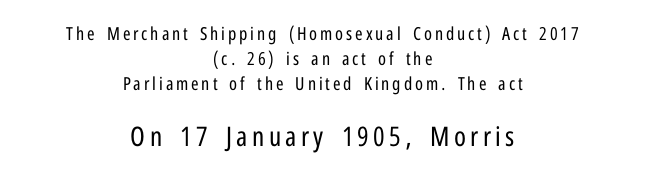
{"italic": "no", "bold": "no", "underline": "no", "align": "center", "line_spacing": "normal", "line_spacing_ratio": 1.4, "larger_block": "second", "size_ratio": 1.5, "glyph_px": 27}
